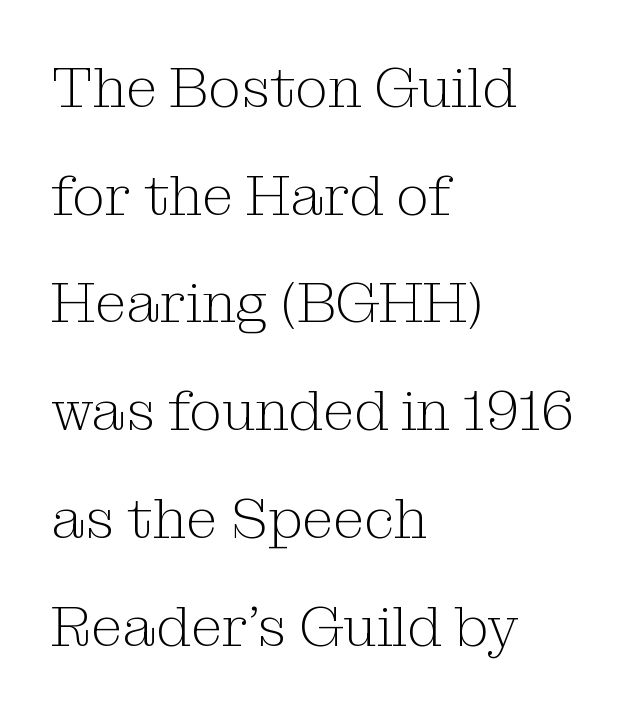
The image shows 57 px light serif type, upright; set left-aligned, line spacing 1.89x, normal letter spacing, not underlined; medium stroke contrast and a medium x-height.
